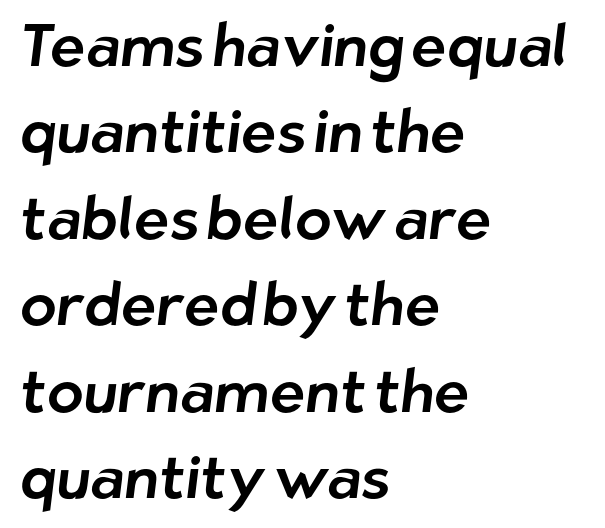
Q: Is the typeface a serif or a sans-serif typeface? A: Sans-serif.
Q: Is the text underlined? A: No.
Q: How is the paragraph aligned? A: Left-aligned.
Q: Is the spacing between letters normal or unusually wide? A: Normal.
Q: Is the spacing between lines tight, normal or loose? A: Normal.
Q: Width (condensed, normal, or wide)? A: Normal.
Q: Stroke contrast? A: Low.
Q: x-height? A: Medium.
Q: Monospaced? A: No.
